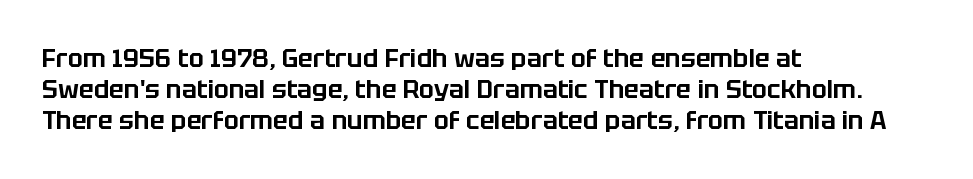
The image shows 25 px text type, upright; set left-aligned, line spacing 1.24x, normal letter spacing, not underlined.
